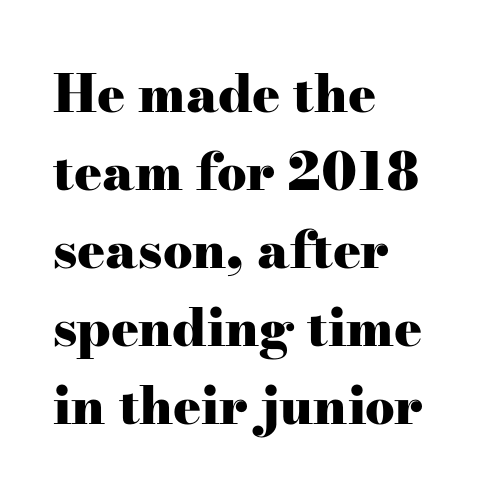
The image shows 52 px heavy, wide serif type, upright; set left-aligned, normal line spacing (1.5x), normal letter spacing, not underlined; high stroke contrast and a small x-height.
